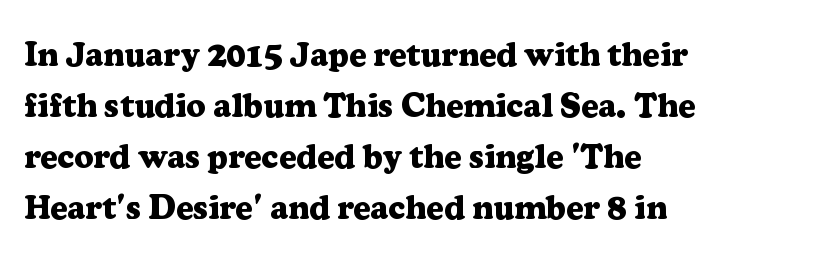
{"serif": "yes", "italic": "no", "bold": "yes", "weight": "heavy", "width": "normal", "stroke_contrast": "low", "x_height": "medium", "monospaced": "no", "underline": "no", "align": "left", "line_spacing": "normal", "line_spacing_ratio": 1.55, "letter_spacing": "normal", "letter_spacing_em": 0.0, "glyph_px": 33}
